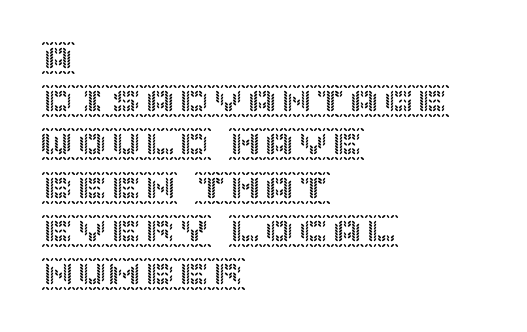
{"italic": "no", "width": "normal", "x_height": "large", "underline": "no", "align": "left", "line_spacing": "normal", "line_spacing_ratio": 1.27, "letter_spacing": "normal", "letter_spacing_em": 0.0, "glyph_px": 34}
